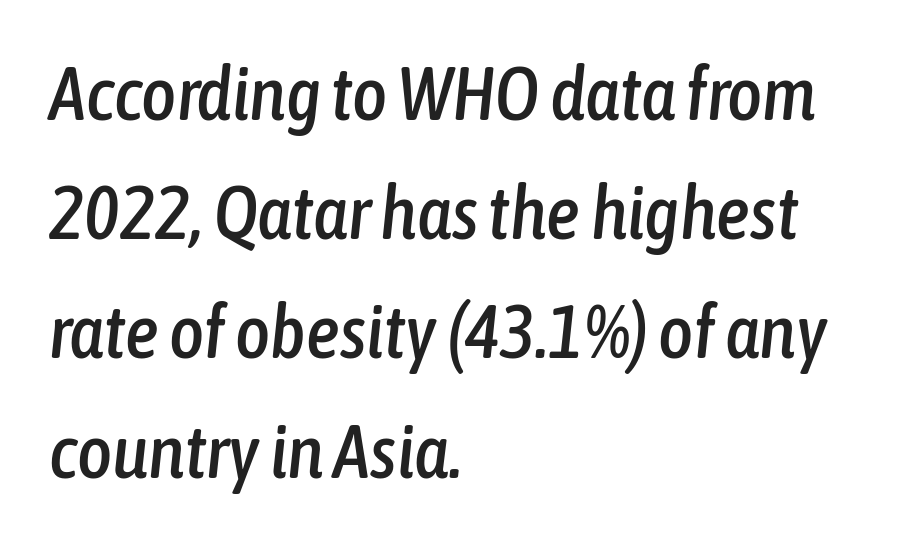
The image shows 75 px condensed type, italic (leaning right); set left-aligned, normal line spacing (1.59x), normal letter spacing, not underlined; low stroke contrast and a medium x-height.
